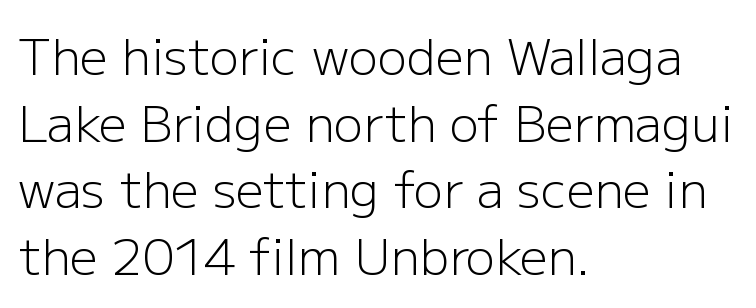
Decoration check: the copy has no underline. Tall strokes in this sample are plumb rather than angled. Is this a fixed-width face? No — the glyphs have proportional, varying widths. A typesetter would call this zero additional tracking.
